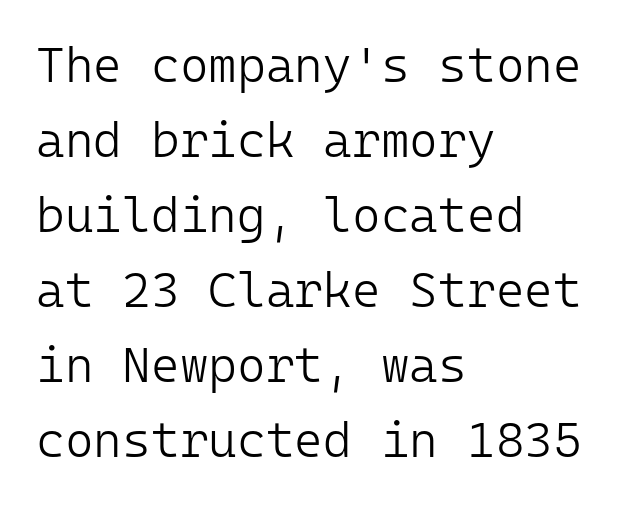
Does the copy run flush right? No — it runs flush left. Ascenders rise straight up at ninety degrees. Reading down the column, the eye jumps a familiar distance to each next line. Underlining? Definitely not there.
